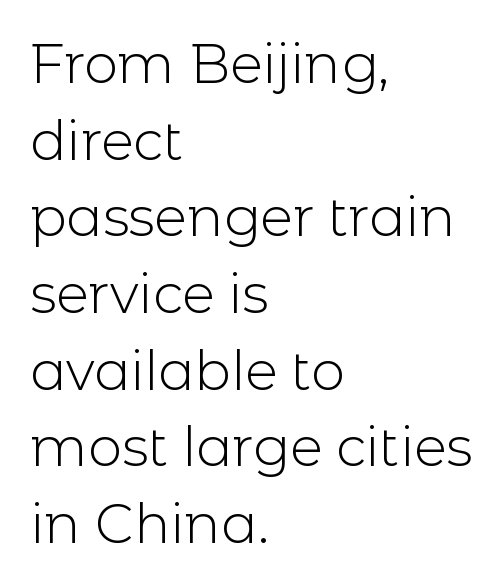
The letters look calm and open, with moderate or lighter stems. Teacher's note: observe the even left margin — that is flush-left alignment. Proportional: the letters do not fall into vertical columns. Descenders are the only things crossing below the line. Tracking value appears to be zero — textbook default spacing. These lines are composed in type without serifs.
